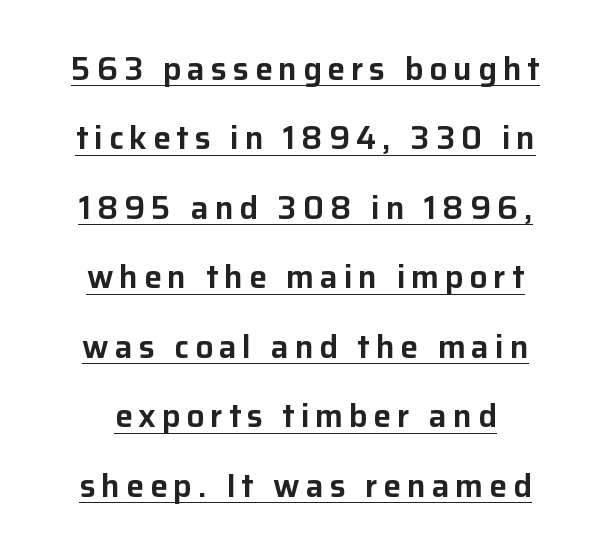
This rendering features underlined lettering. When letters stand straight like this, we call the style roman or upright. Spacing verdict: proportional, widths tailored to each character. Compared with typical paragraphs, the rows here are farther apart.
